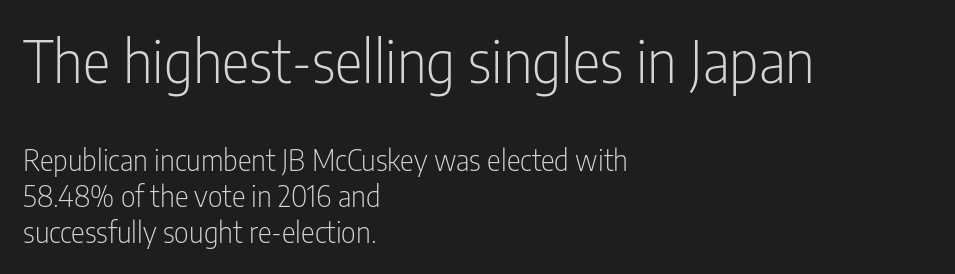
Q: Is the text bold? A: No.
Q: Is the text italic (slanted)? A: No, it is upright.
Q: Is the typeface a serif or a sans-serif typeface? A: Sans-serif.
Q: Is the text underlined? A: No.
Q: How is the paragraph aligned? A: Left-aligned.
Q: Is the spacing between letters normal or unusually wide? A: Normal.
Q: Which block of text is set in a larger size, the first (top) or the second (bottom)? A: The first (top) one.
Q: Width (condensed, normal, or wide)? A: Condensed.
Q: Stroke contrast? A: Low.
Q: x-height? A: Medium.
Q: Monospaced? A: No.
